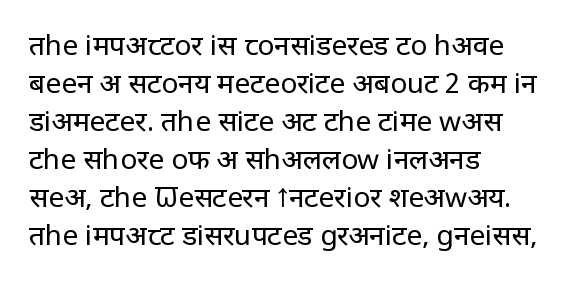
Q: Is the text bold? A: No.
Q: Is the text italic (slanted)? A: No, it is upright.
Q: Is the typeface a serif or a sans-serif typeface? A: Sans-serif.
Q: Is the text underlined? A: No.
Q: How is the paragraph aligned? A: Left-aligned.
Q: Is the spacing between letters normal or unusually wide? A: Normal.
Q: Is the spacing between lines tight, normal or loose? A: Normal.
Q: Width (condensed, normal, or wide)? A: Normal.
Q: Stroke contrast? A: Low.
Q: x-height? A: Large.
Q: Monospaced? A: No.
